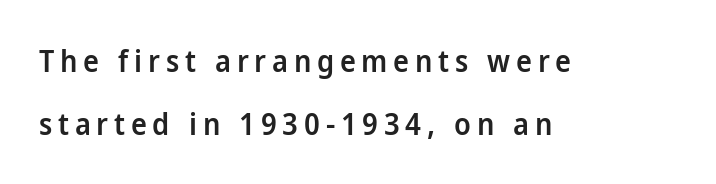
The image shows 30 px semibold sans-serif type, upright; set left-aligned, loose line spacing (2.11x), not underlined; low stroke contrast and a medium x-height.
